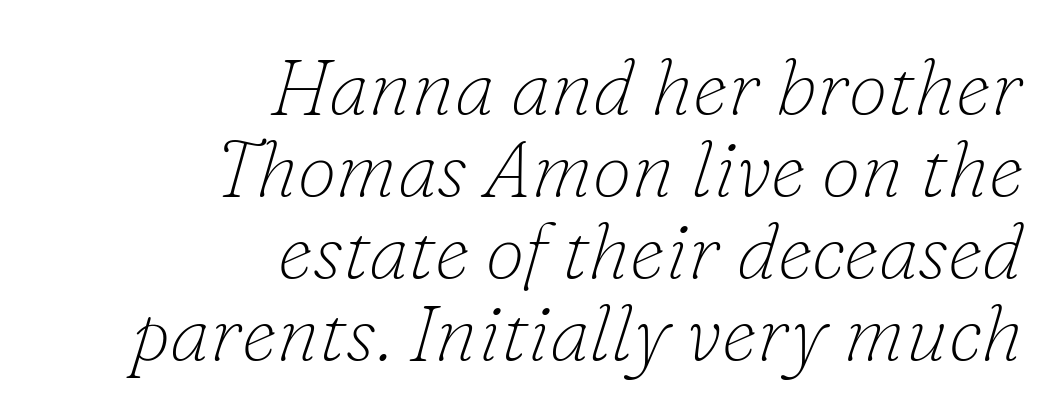
{"serif": "yes", "italic": "yes", "lean": "right", "slant_degrees": 16, "bold": "no", "weight": "thin", "width": "normal", "stroke_contrast": "low", "x_height": "small", "monospaced": "no", "underline": "no", "align": "right", "line_spacing": "tight", "line_spacing_ratio": 1.04, "letter_spacing": "normal", "letter_spacing_em": 0.0, "glyph_px": 79}
